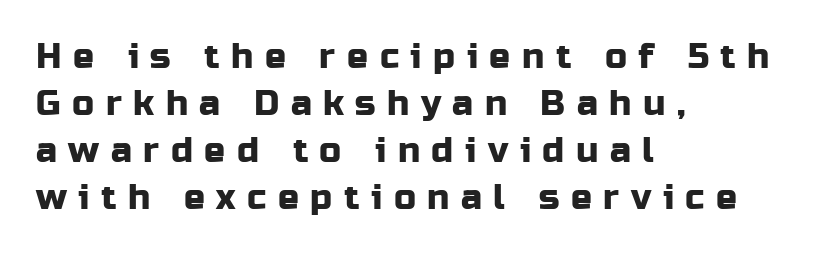
Q: Is the text italic (slanted)? A: No, it is upright.
Q: Is the typeface a serif or a sans-serif typeface? A: Sans-serif.
Q: Is the text underlined? A: No.
Q: How is the paragraph aligned? A: Left-aligned.
Q: Is the spacing between letters normal or unusually wide? A: Unusually wide.
Q: Is the spacing between lines tight, normal or loose? A: Normal.
Q: Width (condensed, normal, or wide)? A: Normal.
Q: Stroke contrast? A: Low.
Q: x-height? A: Medium.
Q: Monospaced? A: No.
